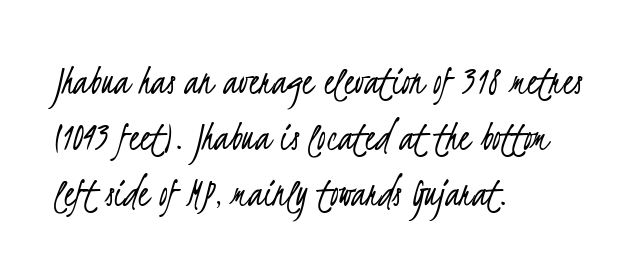
The image shows 43 px light, condensed sans-serif type; set left-aligned, normal line spacing (1.3x), normal letter spacing, not underlined; low stroke contrast and a small x-height.
